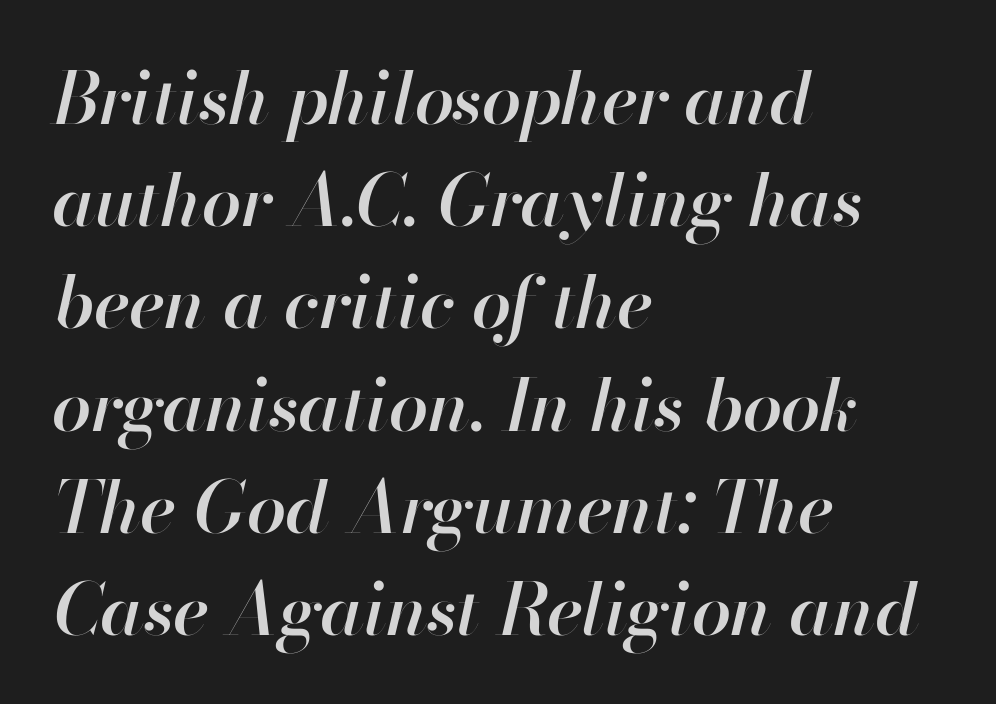
The image shows 71 px semibold type, italic (leaning right); set left-aligned, normal line spacing (1.44x), normal letter spacing, not underlined; high stroke contrast and a small x-height.
